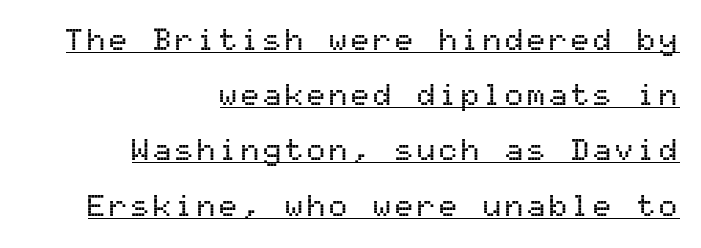
Each letter, wide or thin by design, is forced into the same width here. If you drew a ruler down the right edge, every line would touch it. In terms of posture, this sample is upright. This sample uses a sans-serif face.
